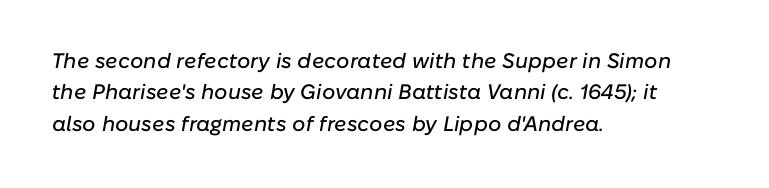
{"italic": "yes", "lean": "right", "slant_degrees": 10, "underline": "no", "align": "left", "line_spacing": "normal", "line_spacing_ratio": 1.5, "letter_spacing": "normal", "letter_spacing_em": 0.0, "glyph_px": 21}
